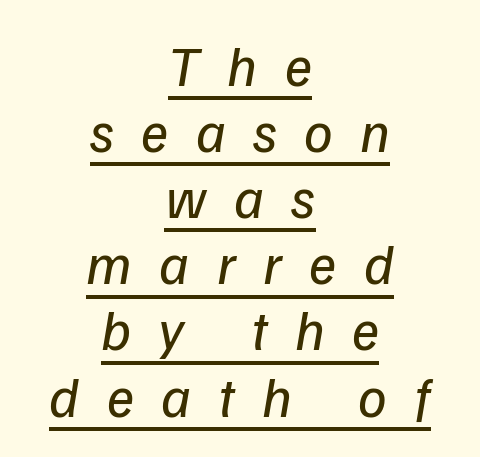
Q: Is the text bold? A: No.
Q: Is the text italic (slanted)? A: Yes, it leans right by about 9 degrees.
Q: Is the text underlined? A: Yes.
Q: How is the paragraph aligned? A: Centered.
Q: Is the spacing between letters normal or unusually wide? A: Unusually wide.
Q: Width (condensed, normal, or wide)? A: Normal.
Q: Stroke contrast? A: Low.
Q: x-height? A: Medium.
Q: Monospaced? A: No.
